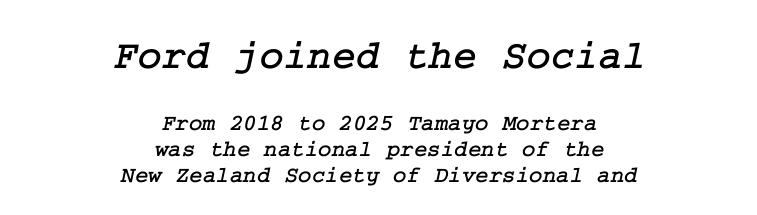
The image shows 41 px serif type; set centered, tight line spacing (1.14x), normal letter spacing, not underlined; the first (top) block is 1.78x larger; low stroke contrast and a medium x-height.
